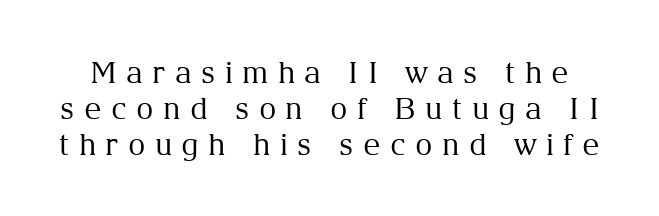
{"serif": "yes", "italic": "no", "bold": "no", "weight": "regular", "width": "normal", "stroke_contrast": "medium", "x_height": "medium", "monospaced": "no", "underline": "no", "line_spacing_ratio": 1.2, "letter_spacing": "wide", "letter_spacing_em": 0.31, "glyph_px": 30}
